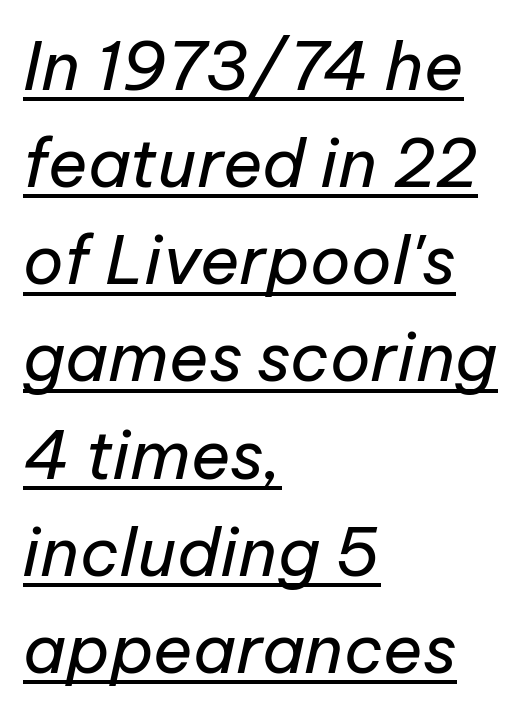
{"italic": "yes", "lean": "right", "slant_degrees": 12, "bold": "no", "weight": "regular", "width": "normal", "stroke_contrast": "low", "x_height": "medium", "monospaced": "no", "underline": "yes", "align": "left", "line_spacing": "normal", "line_spacing_ratio": 1.45, "letter_spacing": "normal", "letter_spacing_em": 0.0, "glyph_px": 67}
